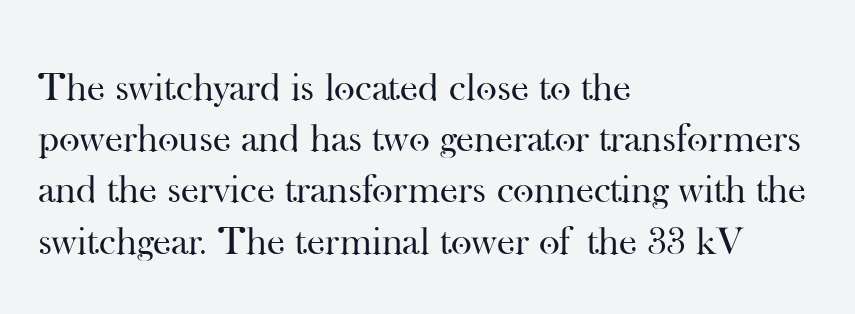
{"serif": "yes", "italic": "no", "bold": "no", "weight": "regular", "width": "normal", "stroke_contrast": "high", "x_height": "small", "monospaced": "no", "underline": "no", "align": "left", "line_spacing": "normal", "line_spacing_ratio": 1.28, "letter_spacing": "normal", "letter_spacing_em": 0.0, "glyph_px": 40}
